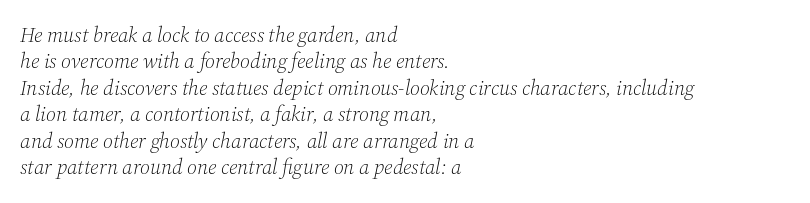
Q: Is the text bold? A: No.
Q: Is the text italic (slanted)? A: Yes, it leans right by about 12 degrees.
Q: Is the text underlined? A: No.
Q: How is the paragraph aligned? A: Left-aligned.
Q: Is the spacing between letters normal or unusually wide? A: Normal.
Q: Is the spacing between lines tight, normal or loose? A: Normal.
